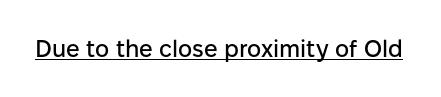
Default kerning and tracking; the words read as compact shapes. Notice how the stems are strictly vertical — no italics here. The glyphs are accompanied by a horizontal stroke just below them.
